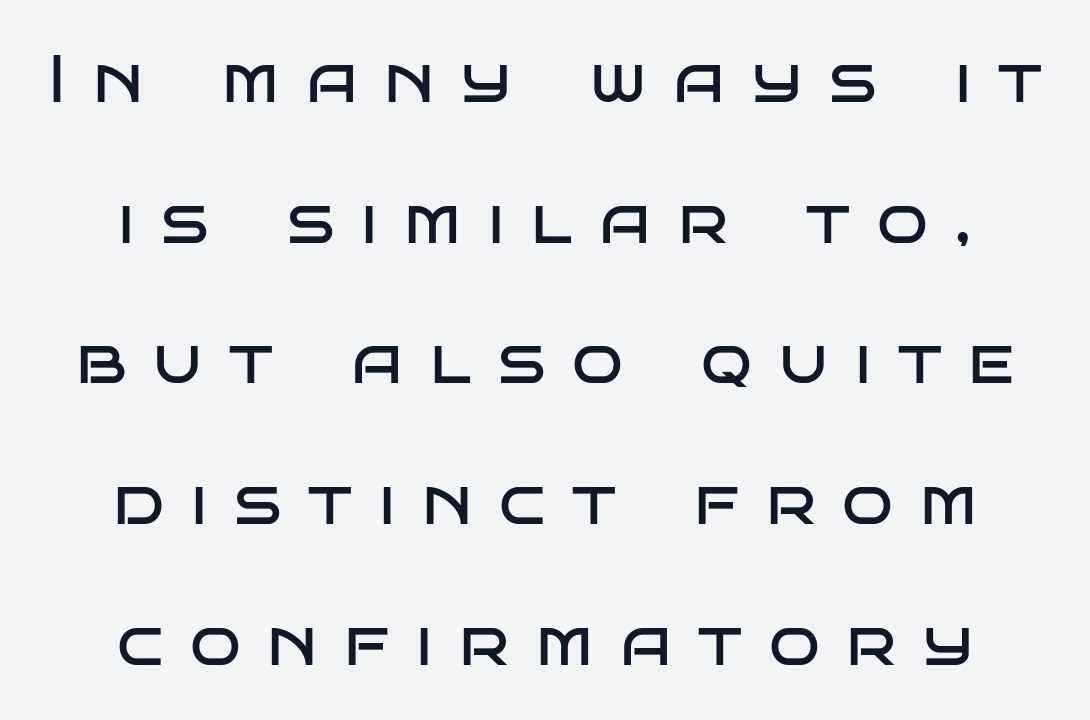
{"serif": "no", "italic": "no", "bold": "no", "weight": "regular", "width": "wide", "stroke_contrast": "low", "x_height": "large", "monospaced": "no", "underline": "no", "align": "center", "line_spacing": "loose", "line_spacing_ratio": 2.1, "letter_spacing": "wide", "letter_spacing_em": 0.4, "glyph_px": 67}
